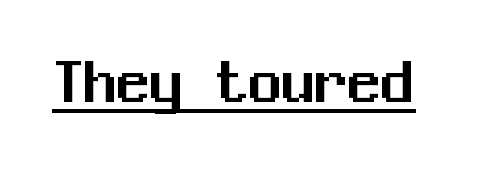
The letters march in equal steps, a hallmark of fixed-pitch type. Stroke terminals: plain, sans-serif. This rendering leaves character spacing at its baseline value. The rendering uses the underline text-decoration.
